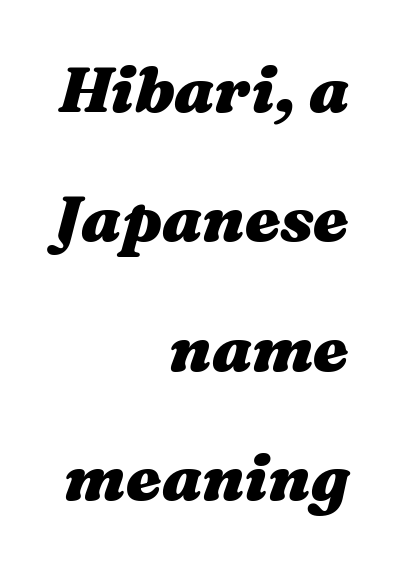
The image shows 64 px heavy, wide type, italic (leaning right); set right-aligned, loose line spacing (2.02x), normal letter spacing, not underlined; medium stroke contrast and a medium x-height.
